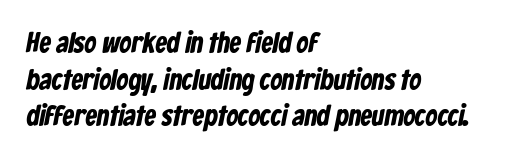
The image shows 29 px condensed sans-serif type; set left-aligned, normal line spacing (1.26x), normal letter spacing, not underlined; low stroke contrast and a medium x-height.
